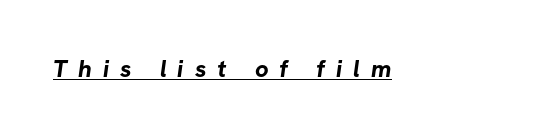
The image shows 24 px bold type; set unusually wide letter spacing (+0.46 em), underlined.
